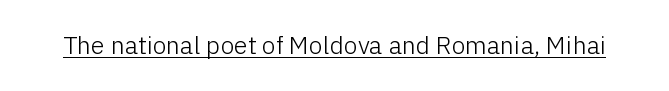
The letterforms sit at book weight or below. Posture: upright roman. Here the glyphs are tracked normally, forming tight word shapes. The words here are underlined.
